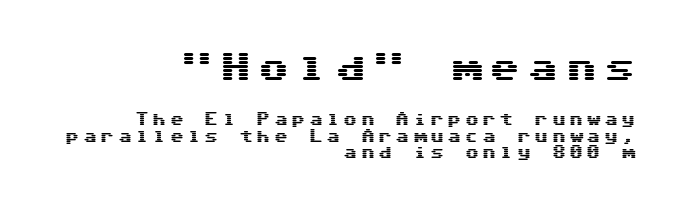
Q: Is the text italic (slanted)? A: No, it is upright.
Q: Is the typeface a serif or a sans-serif typeface? A: Sans-serif.
Q: Is the text underlined? A: No.
Q: How is the paragraph aligned? A: Right-aligned.
Q: Is the spacing between letters normal or unusually wide? A: Unusually wide.
Q: Is the spacing between lines tight, normal or loose? A: Tight.
Q: Which block of text is set in a larger size, the first (top) or the second (bottom)? A: The first (top) one.
Q: Width (condensed, normal, or wide)? A: Wide.
Q: Stroke contrast? A: Medium.
Q: x-height? A: Medium.
Q: Monospaced? A: Yes.
